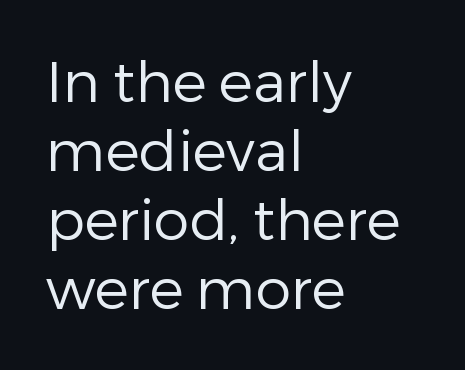
The image shows 57 px regular-weight sans-serif type, upright; set left-aligned, line spacing 1.21x, normal letter spacing, not underlined; low stroke contrast and a medium x-height.
